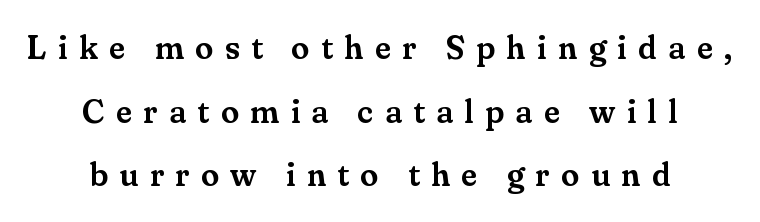
The image shows 33 px serif type, upright; set centered, loose line spacing (1.93x), unusually wide letter spacing (+0.34 em), not underlined; medium stroke contrast and a small x-height.
